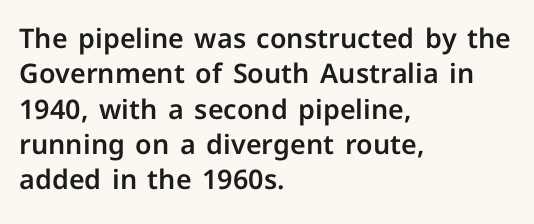
{"italic": "no", "underline": "no", "align": "left", "line_spacing": "normal", "line_spacing_ratio": 1.31, "letter_spacing": "normal", "letter_spacing_em": 0.0, "glyph_px": 27}
